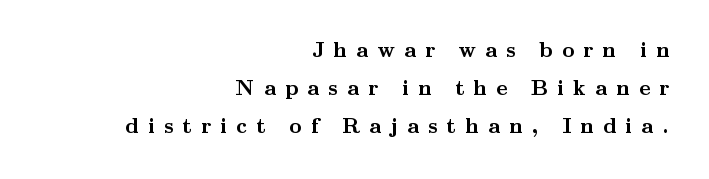
{"italic": "no", "bold": "yes", "underline": "no", "align": "right", "line_spacing_ratio": 1.81, "letter_spacing": "wide", "letter_spacing_em": 0.44, "glyph_px": 21}
